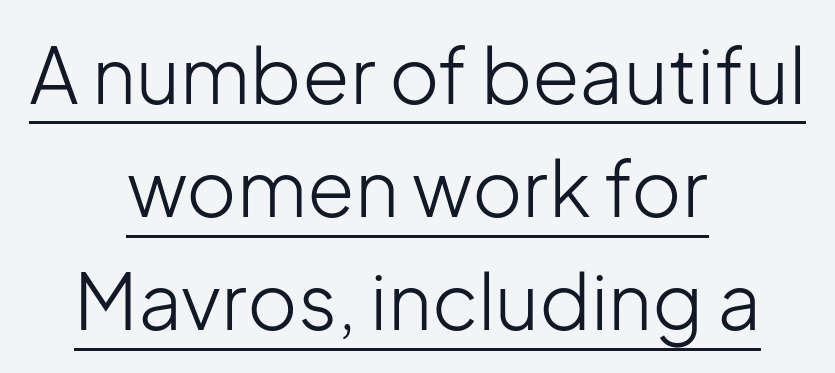
{"serif": "no", "italic": "no", "bold": "no", "weight": "light", "width": "normal", "stroke_contrast": "low", "x_height": "medium", "monospaced": "no", "underline": "yes", "align": "center", "line_spacing": "normal", "line_spacing_ratio": 1.47, "letter_spacing": "normal", "letter_spacing_em": 0.0, "glyph_px": 77}
